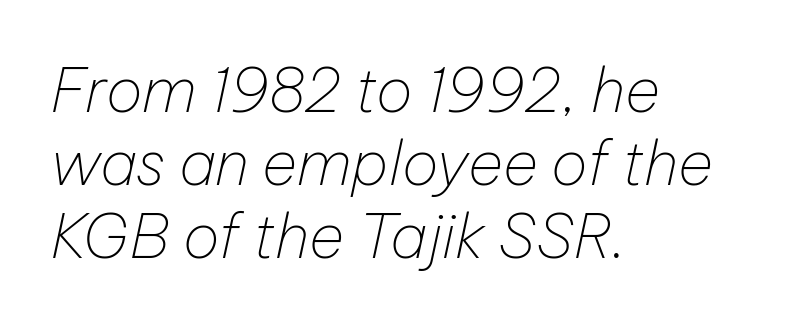
Type without underlining. Is the block centered? No — it sits flush against the left margin. No letter is thick-stroked: the sample isn't bold. These lines keep a tight, regular rhythm from letter to letter. The face used here is proportionally spaced, like ordinary book or web type. Emphasis-style slanted type is in use.
